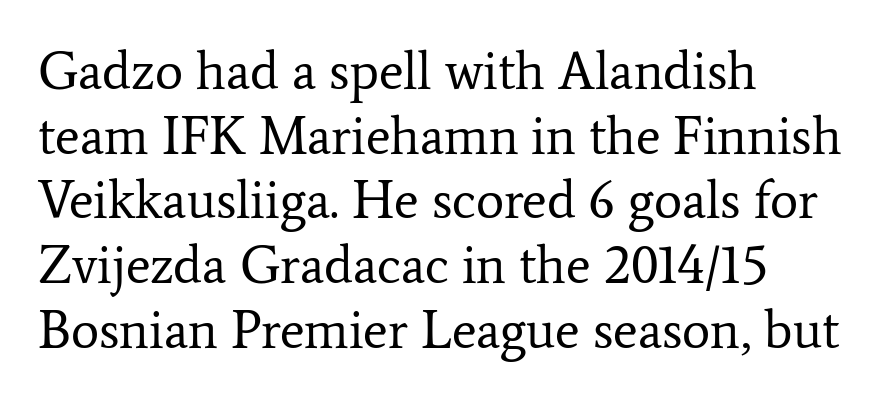
{"serif": "yes", "italic": "no", "bold": "no", "weight": "regular", "width": "normal", "stroke_contrast": "low", "x_height": "medium", "monospaced": "no", "underline": "no", "align": "left", "line_spacing_ratio": 1.22, "letter_spacing": "normal", "letter_spacing_em": 0.0, "glyph_px": 53}
